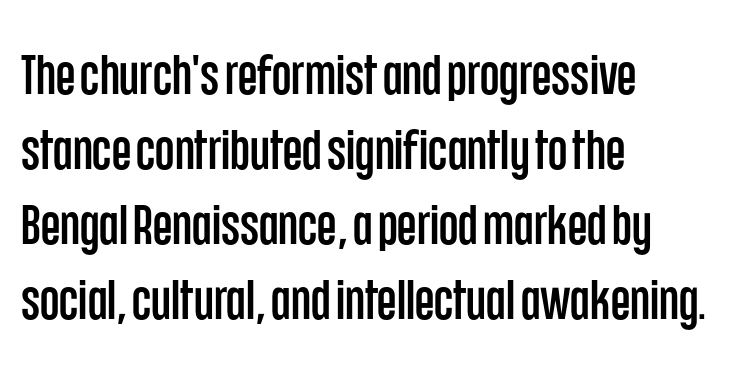
Nope, not italic — everything's standing straight. The glyphs are unaccompanied by any horizontal stroke below them. Typeset ragged right — the left edge is the straight one. Looks like regular typesetting: each glyph gets only the width it needs. One glance says typical: line gaps are just what's usual. The passage shown is typeset with a sans-serif family.
